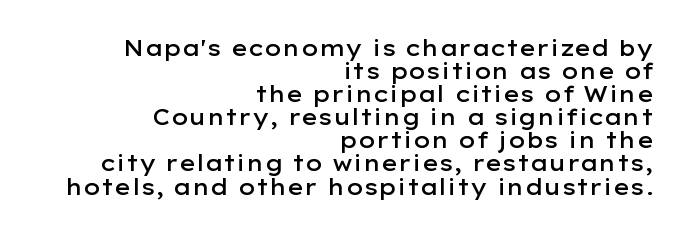
{"italic": "no", "bold": "semi", "underline": "no", "align": "right", "line_spacing": "tight", "line_spacing_ratio": 1.05, "letter_spacing": "normal", "letter_spacing_em": 0.0, "glyph_px": 22}
